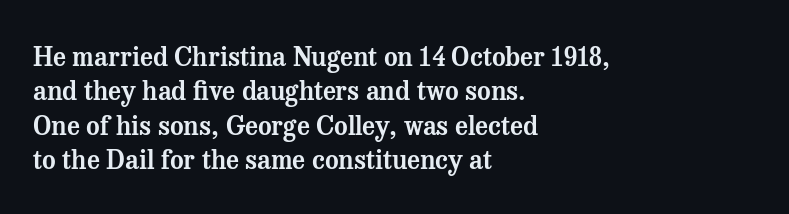
Q: Is the text italic (slanted)? A: No, it is upright.
Q: Is the text underlined? A: No.
Q: How is the paragraph aligned? A: Left-aligned.
Q: Is the spacing between letters normal or unusually wide? A: Normal.
Q: Is the spacing between lines tight, normal or loose? A: Normal.
